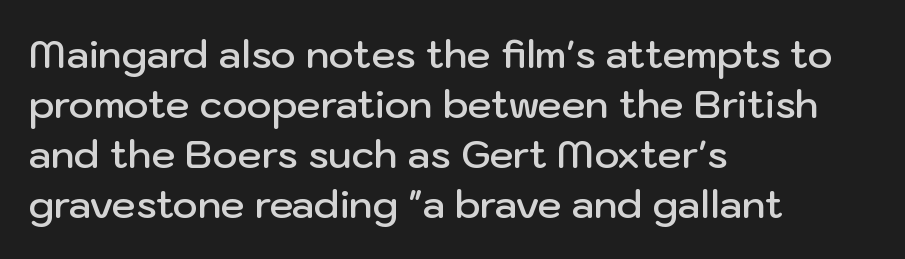
Q: Is the text bold? A: Semi-bold.
Q: Is the text italic (slanted)? A: No, it is upright.
Q: Is the typeface a serif or a sans-serif typeface? A: Sans-serif.
Q: Is the text underlined? A: No.
Q: How is the paragraph aligned? A: Left-aligned.
Q: Is the spacing between letters normal or unusually wide? A: Normal.
Q: Is the spacing between lines tight, normal or loose? A: Normal.
Q: Width (condensed, normal, or wide)? A: Normal.
Q: Stroke contrast? A: Low.
Q: x-height? A: Medium.
Q: Monospaced? A: No.
